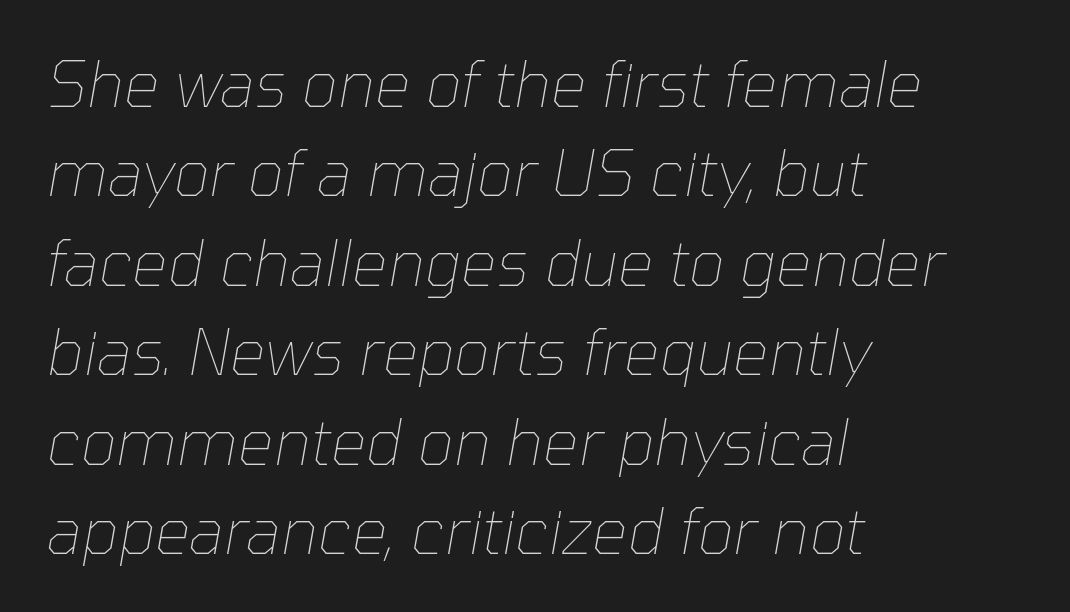
{"italic": "yes", "lean": "right", "slant_degrees": 10, "bold": "no", "weight": "thin", "width": "normal", "stroke_contrast": "low", "x_height": "medium", "monospaced": "no", "underline": "no", "align": "left", "line_spacing": "normal", "line_spacing_ratio": 1.42, "letter_spacing": "normal", "letter_spacing_em": 0.0, "glyph_px": 63}
